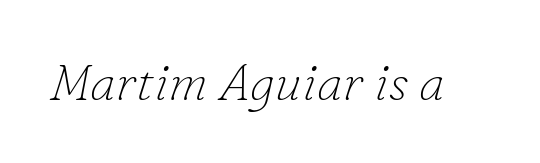
Q: Is the text bold? A: No.
Q: Is the text italic (slanted)? A: Yes, it leans right by about 16 degrees.
Q: Is the typeface a serif or a sans-serif typeface? A: Serif.
Q: Is the text underlined? A: No.
Q: Is the spacing between letters normal or unusually wide? A: Normal.
Q: Width (condensed, normal, or wide)? A: Normal.
Q: Stroke contrast? A: Low.
Q: x-height? A: Small.
Q: Monospaced? A: No.
